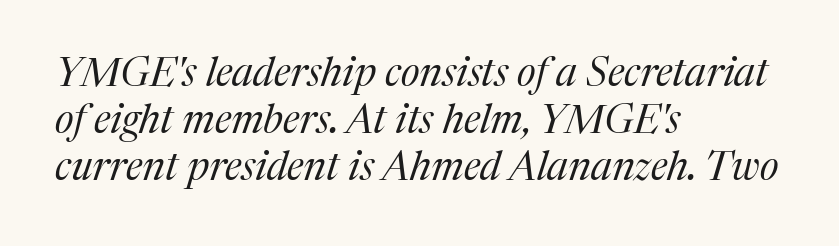
{"serif": "yes", "italic": "yes", "lean": "right", "slant_degrees": 17, "bold": "no", "weight": "regular", "width": "normal", "stroke_contrast": "medium", "x_height": "medium", "monospaced": "no", "underline": "no", "align": "left", "line_spacing_ratio": 1.18, "letter_spacing": "normal", "letter_spacing_em": 0.0, "glyph_px": 40}
